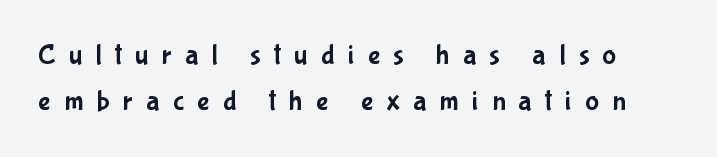
The image shows 29 px condensed sans-serif type, upright; set normal line spacing (1.57x), unusually wide letter spacing (+0.46 em), not underlined; low stroke contrast and a medium x-height.
